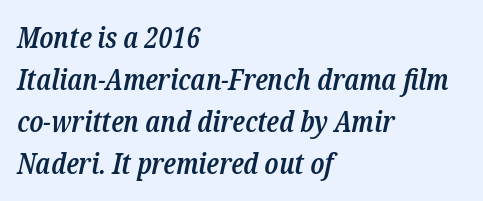
Q: Is the text bold? A: Semi-bold.
Q: Is the text italic (slanted)? A: Yes, it leans right by about 12 degrees.
Q: Is the typeface a serif or a sans-serif typeface? A: Serif.
Q: Is the text underlined? A: No.
Q: How is the paragraph aligned? A: Left-aligned.
Q: Is the spacing between letters normal or unusually wide? A: Normal.
Q: Is the spacing between lines tight, normal or loose? A: Normal.
Q: Width (condensed, normal, or wide)? A: Condensed.
Q: Stroke contrast? A: Low.
Q: x-height? A: Medium.
Q: Monospaced? A: No.
